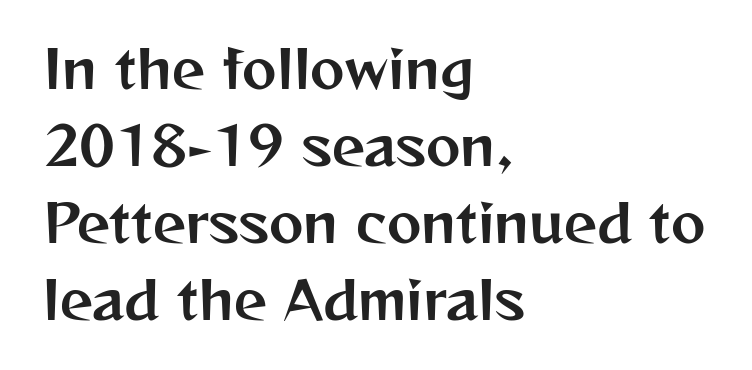
Q: Is the text italic (slanted)? A: No, it is upright.
Q: Is the typeface a serif or a sans-serif typeface? A: Sans-serif.
Q: Is the text underlined? A: No.
Q: How is the paragraph aligned? A: Left-aligned.
Q: Is the spacing between letters normal or unusually wide? A: Normal.
Q: Is the spacing between lines tight, normal or loose? A: Normal.
Q: Width (condensed, normal, or wide)? A: Normal.
Q: Stroke contrast? A: Medium.
Q: x-height? A: Medium.
Q: Monospaced? A: No.
